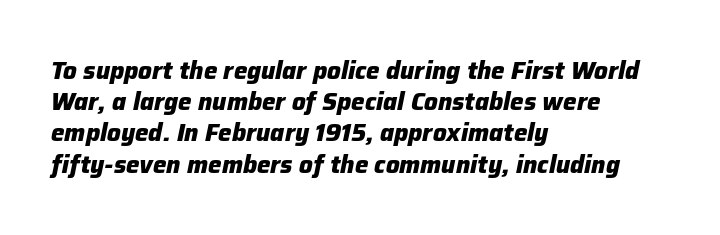
When letters slant like this, we call the style italic. Summary of weight: heavy, a full bold. Rule under the text: the space is simply empty. Vertically, the passage feels balanced, rows spaced as you'd expect. The ragged edge is on the right, which tells us the setting is flush left. Does extra space separate the letters? No, they use regular spacing.
